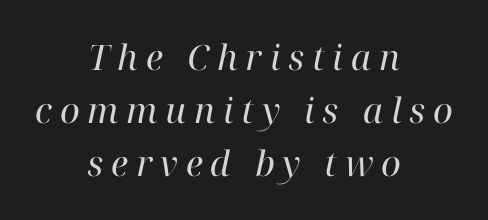
Compared with ordinary roman type, these characters are visibly tilted. The text block is weighted toward neither margin, spreading evenly from the middle. The face looks like a standard text weight, possibly lighter. The face used here is proportionally spaced, like ordinary book or web type.
